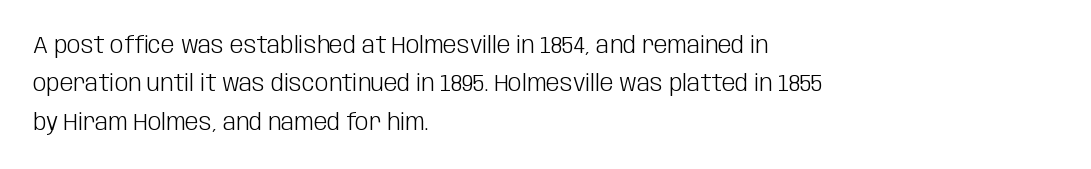
The image shows 24 px text type, upright; set left-aligned, normal line spacing (1.6x), normal letter spacing, not underlined.
